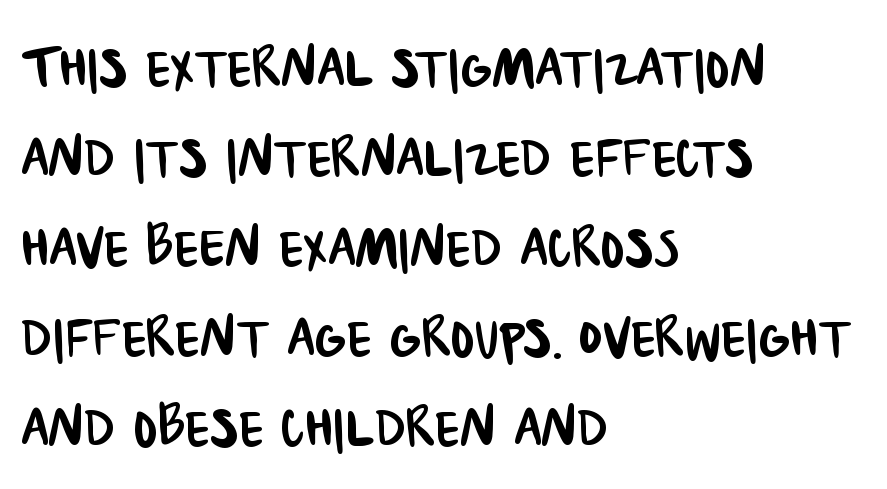
{"serif": "no", "width": "condensed", "stroke_contrast": "low", "x_height": "large", "monospaced": "no", "underline": "no", "align": "left", "line_spacing": "normal", "line_spacing_ratio": 1.25, "letter_spacing": "normal", "letter_spacing_em": 0.0, "glyph_px": 72}
